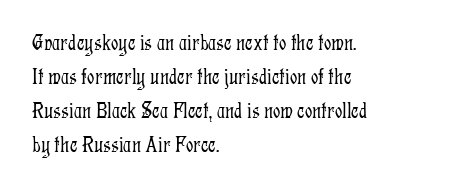
The type sits square on the baseline with zero lean. Stem width sits at or under what a default text font uses. Horizontally, the lines are justified to the leading edge only. This sample keeps an unexceptional amount of space between lines. The space beneath each line is pristine and unruled. There is no visible air inserted between adjacent glyphs.
